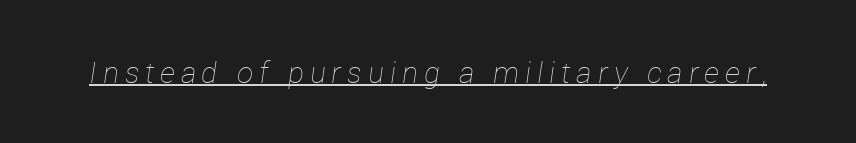
{"italic": "yes", "lean": "right", "slant_degrees": 12, "bold": "no", "weight": "thin", "width": "normal", "stroke_contrast": "low", "x_height": "medium", "monospaced": "no", "underline": "yes", "letter_spacing": "wide", "letter_spacing_em": 0.21, "glyph_px": 29}
